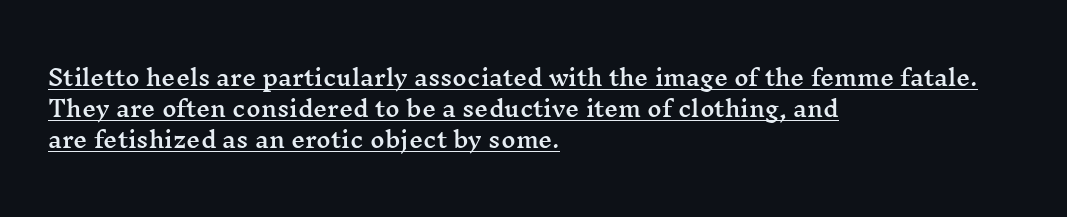
{"italic": "no", "underline": "yes", "align": "left", "line_spacing": "normal", "line_spacing_ratio": 1.41, "letter_spacing": "normal", "letter_spacing_em": 0.0, "glyph_px": 22}
